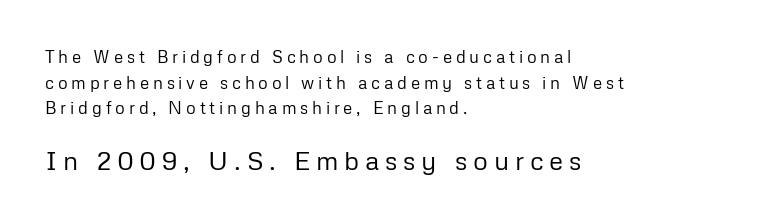
The image shows 26 px text type, upright; set left-aligned, normal line spacing (1.51x), unusually wide letter spacing (+0.22 em), not underlined; the second (bottom) block is 1.53x larger.
